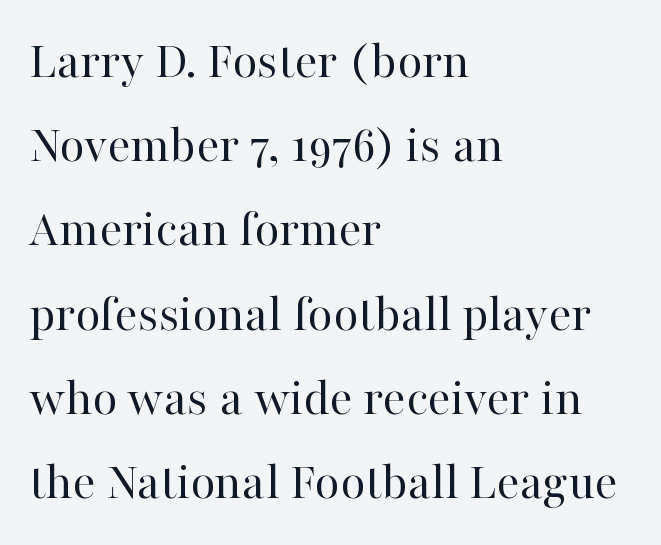
Do the characters align in a grid? No, the font is proportional. Vertical strokes here are truly vertical. Stems and bowls with no extra thickness — not bold. Is the block centered? No — it sits flush against the left margin. Vertically, the passage feels balanced, rows spaced as you'd expect.
